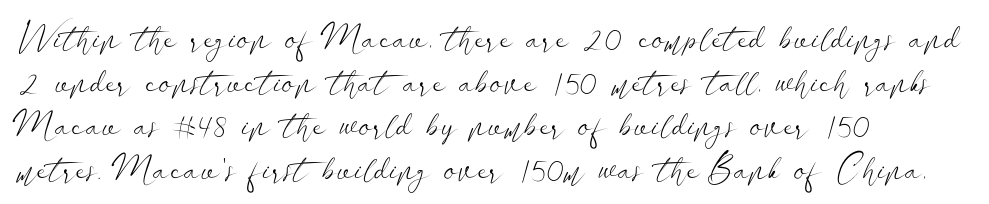
The image shows 36 px light, wide sans-serif type; set left-aligned, line spacing 1.21x, normal letter spacing, not underlined; low stroke contrast and a small x-height.
